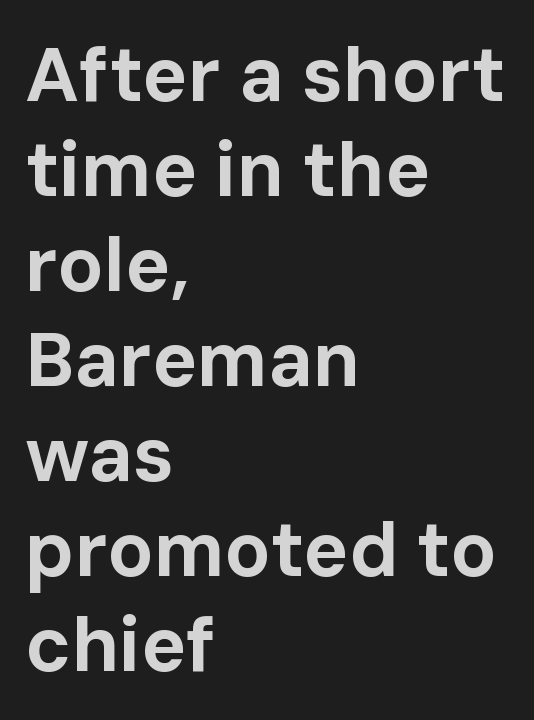
Q: Is the text bold? A: Yes.
Q: Is the text italic (slanted)? A: No, it is upright.
Q: Is the typeface a serif or a sans-serif typeface? A: Sans-serif.
Q: Is the text underlined? A: No.
Q: How is the paragraph aligned? A: Left-aligned.
Q: Is the spacing between letters normal or unusually wide? A: Normal.
Q: Is the spacing between lines tight, normal or loose? A: Normal.
Q: Width (condensed, normal, or wide)? A: Normal.
Q: Stroke contrast? A: Low.
Q: x-height? A: Medium.
Q: Monospaced? A: No.
